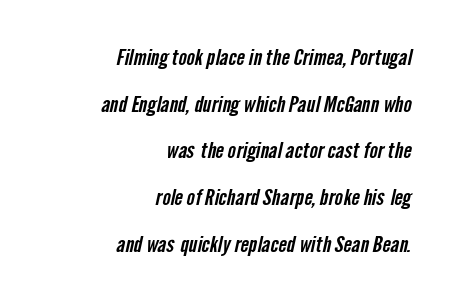
Q: Is the text underlined? A: No.
Q: How is the paragraph aligned? A: Right-aligned.
Q: Is the spacing between letters normal or unusually wide? A: Normal.
Q: Is the spacing between lines tight, normal or loose? A: Loose.
